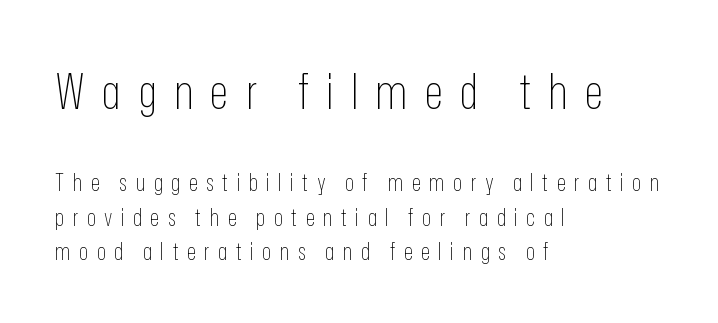
The image shows 49 px thin, condensed sans-serif type, upright; set left-aligned, normal line spacing (1.43x), unusually wide letter spacing (+0.35 em), not underlined; the first (top) block is 2.04x larger; low stroke contrast and a medium x-height.
